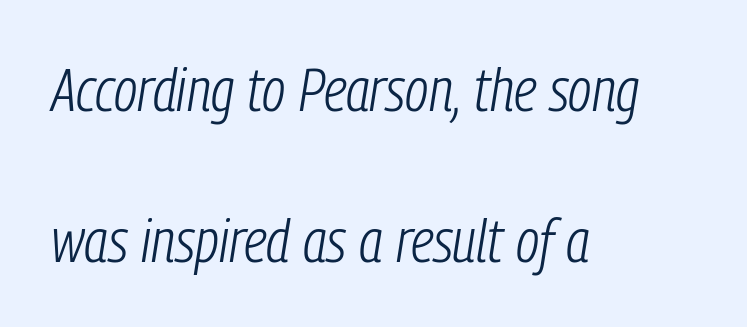
Rows of type keep a wide berth in the vertical direction. Proportional: the letters do not fall into vertical columns. Between one letter and the next there's only the usual sliver of space. Where is the straight margin? On the left. The typesetting does not lean heavy: it is not bold.
